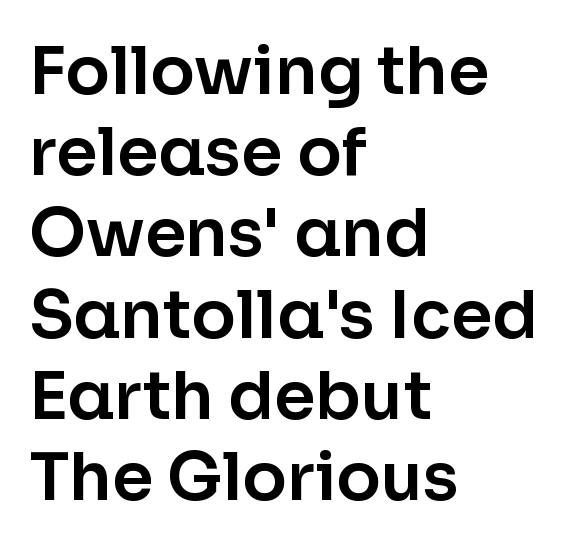
The image shows 66 px sans-serif type, upright; set left-aligned, line spacing 1.23x, normal letter spacing, not underlined; low stroke contrast and a medium x-height.
